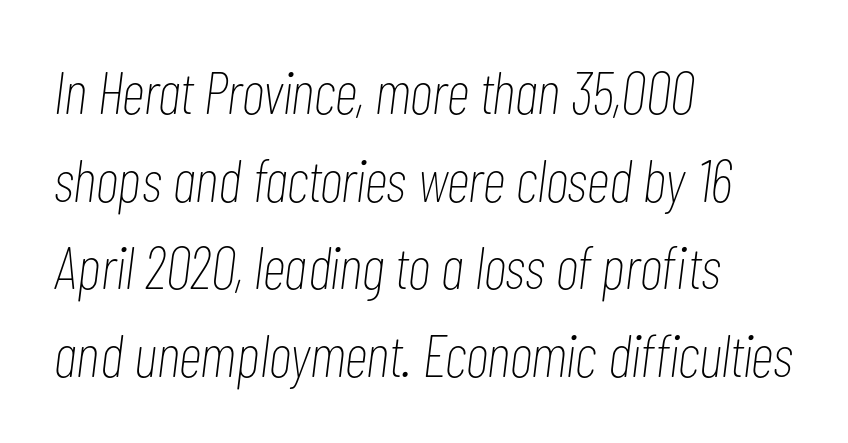
Q: Is the text bold? A: No.
Q: Is the text italic (slanted)? A: Yes, it leans right by about 7 degrees.
Q: Is the text underlined? A: No.
Q: How is the paragraph aligned? A: Left-aligned.
Q: Is the spacing between letters normal or unusually wide? A: Normal.
Q: Is the spacing between lines tight, normal or loose? A: Normal.
Q: Width (condensed, normal, or wide)? A: Condensed.
Q: Stroke contrast? A: Low.
Q: x-height? A: Medium.
Q: Monospaced? A: No.
